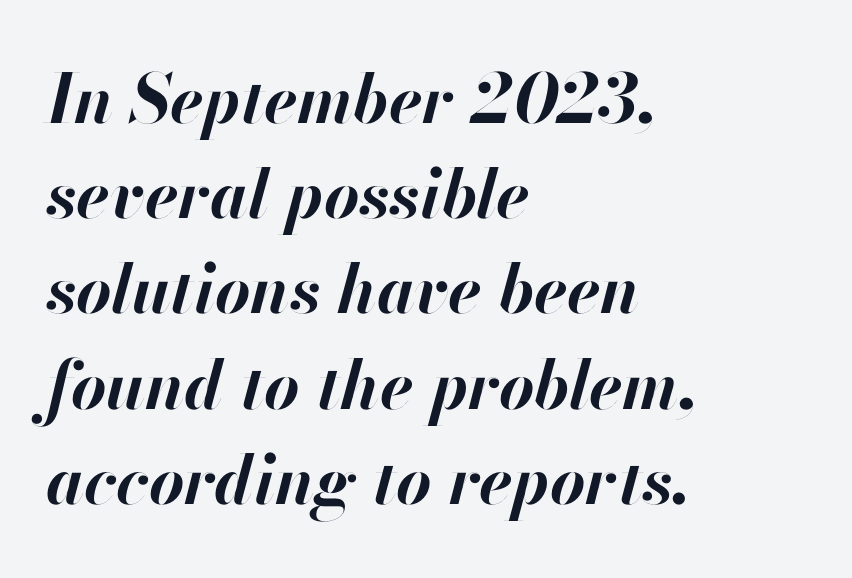
The image shows 68 px bold type, italic (leaning right); set left-aligned, normal line spacing (1.4x), normal letter spacing, not underlined; high stroke contrast and a small x-height.
